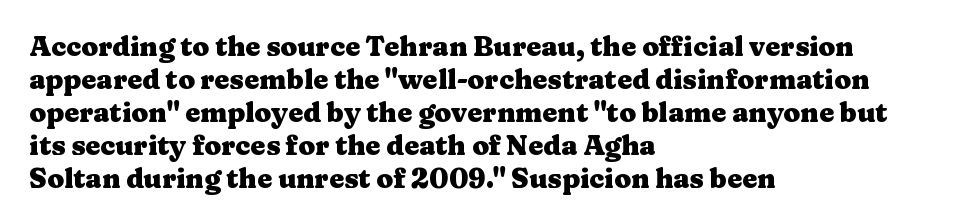
Words float on clear page, feet unadorned. Does the lettering tilt? It doesn't — this is upright. Visually the block forms a straight wall on the left and a jagged coastline on the right. These words are printed bold, with thick strokes throughout. Characters follow at the spacing the type designer built in.
